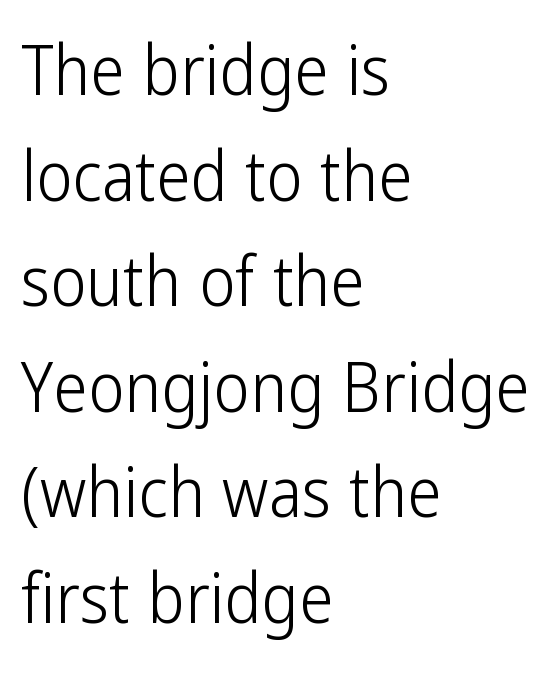
Here the designer chose a conventional face with non-uniform glyph widths. What stands out about the letter spacing? Nothing — it is the standard amount. The lines in this sample share a left origin and differ only in where they stop. The font family rendered here belongs to the sans-serif group. Bare-footed words on every line. Students, observe: this is what conventionally led text looks like.
